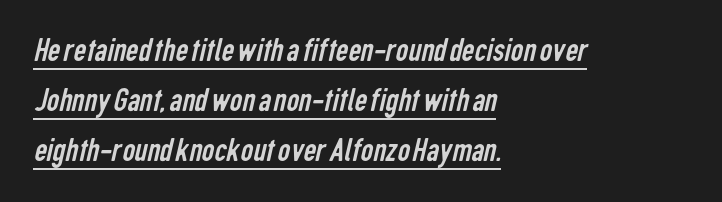
{"serif": "no", "bold": "no", "weight": "regular", "width": "condensed", "stroke_contrast": "low", "x_height": "medium", "monospaced": "no", "underline": "yes", "align": "left", "line_spacing": "normal", "line_spacing_ratio": 1.43, "letter_spacing": "normal", "letter_spacing_em": 0.0, "glyph_px": 35}
